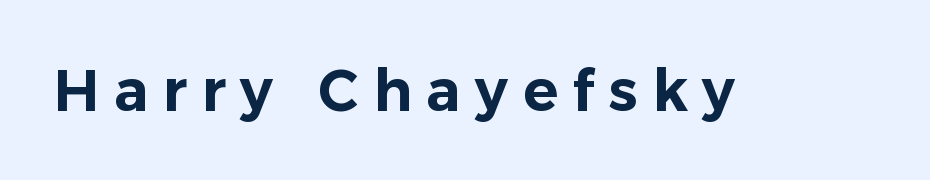
The image shows 58 px sans-serif type, upright; set unusually wide letter spacing (+0.25 em), not underlined; low stroke contrast and a medium x-height.
